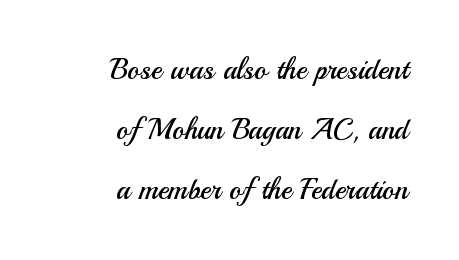
{"serif": "no", "bold": "no", "weight": "regular", "width": "normal", "stroke_contrast": "medium", "x_height": "small", "monospaced": "no", "underline": "no", "align": "right", "line_spacing": "loose", "line_spacing_ratio": 2.07, "letter_spacing": "normal", "letter_spacing_em": 0.0, "glyph_px": 29}
